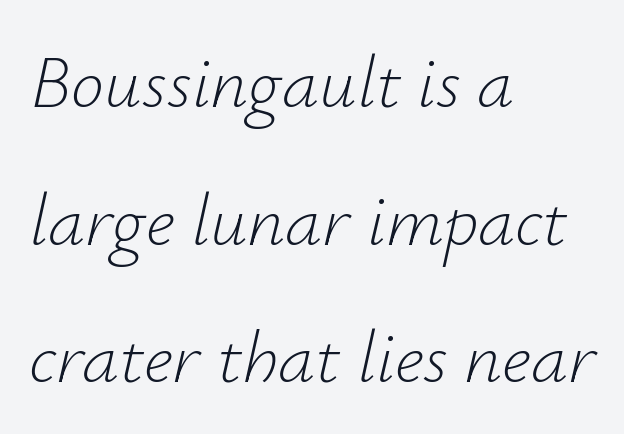
The text carries the slant typical of an italic or oblique font. These lines are rendered in a variable-pitch font. The letterforms sit shoulder to shoulder at normal distance. On a weight scale, this lands at 450 or below. Underline: absent.
